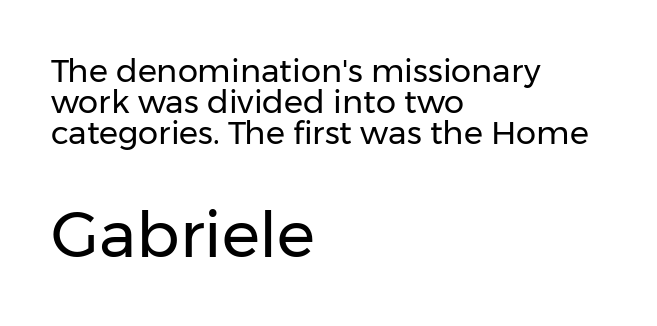
Q: Is the text bold? A: No.
Q: Is the text italic (slanted)? A: No, it is upright.
Q: Is the typeface a serif or a sans-serif typeface? A: Sans-serif.
Q: Is the text underlined? A: No.
Q: How is the paragraph aligned? A: Left-aligned.
Q: Is the spacing between letters normal or unusually wide? A: Normal.
Q: Is the spacing between lines tight, normal or loose? A: Tight.
Q: Which block of text is set in a larger size, the first (top) or the second (bottom)? A: The second (bottom) one.
Q: Width (condensed, normal, or wide)? A: Normal.
Q: Stroke contrast? A: Low.
Q: x-height? A: Medium.
Q: Monospaced? A: No.
